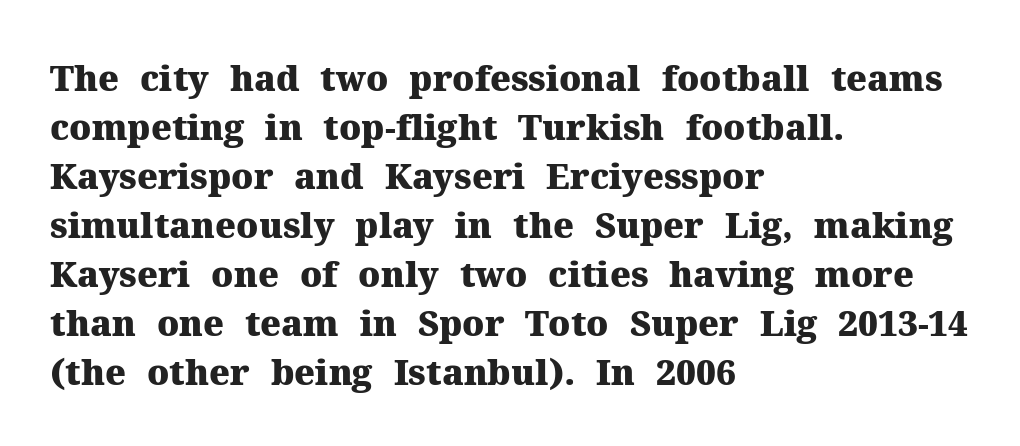
Q: Is the text bold? A: Yes.
Q: Is the text italic (slanted)? A: No, it is upright.
Q: Is the typeface a serif or a sans-serif typeface? A: Serif.
Q: Is the text underlined? A: No.
Q: How is the paragraph aligned? A: Left-aligned.
Q: Is the spacing between letters normal or unusually wide? A: Normal.
Q: Is the spacing between lines tight, normal or loose? A: Normal.
Q: Width (condensed, normal, or wide)? A: Normal.
Q: Stroke contrast? A: Medium.
Q: x-height? A: Medium.
Q: Monospaced? A: No.
